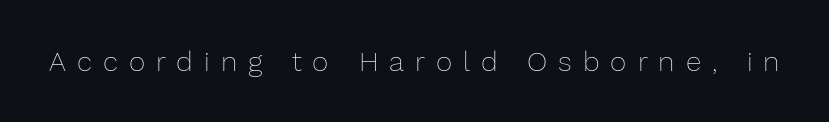
The image shows 28 px thin type, upright; set unusually wide letter spacing (+0.39 em), not underlined; low stroke contrast and a medium x-height.
